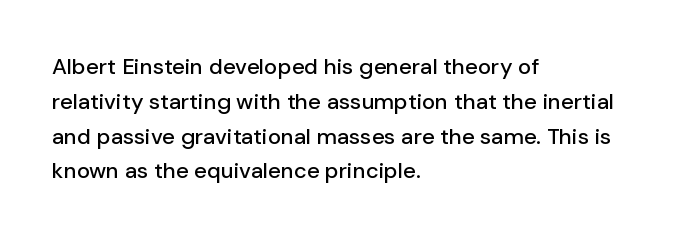
Q: Is the text italic (slanted)? A: No, it is upright.
Q: Is the text underlined? A: No.
Q: How is the paragraph aligned? A: Left-aligned.
Q: Is the spacing between letters normal or unusually wide? A: Normal.
Q: Is the spacing between lines tight, normal or loose? A: Normal.
